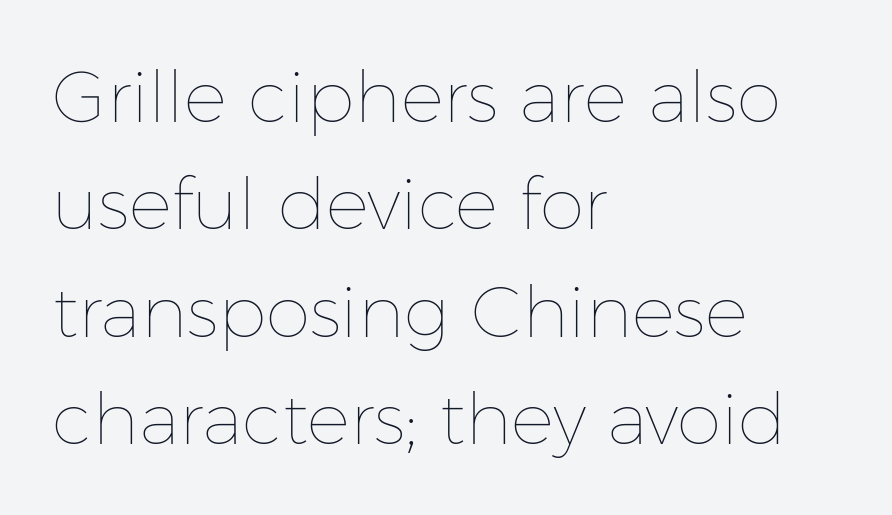
{"italic": "no", "bold": "no", "weight": "thin", "width": "normal", "stroke_contrast": "low", "x_height": "medium", "monospaced": "no", "underline": "no", "align": "left", "line_spacing": "normal", "line_spacing_ratio": 1.49, "letter_spacing": "normal", "letter_spacing_em": 0.0, "glyph_px": 72}
